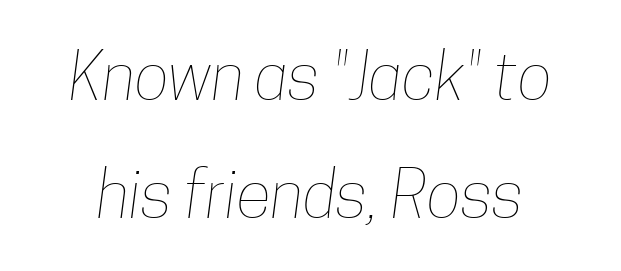
{"bold": "no", "weight": "thin", "width": "condensed", "stroke_contrast": "low", "x_height": "medium", "monospaced": "no", "underline": "no", "line_spacing_ratio": 1.82, "letter_spacing": "normal", "letter_spacing_em": 0.0, "glyph_px": 65}
